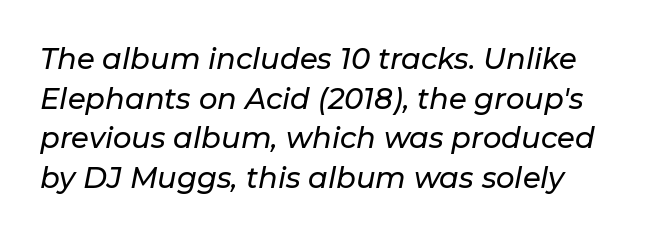
The image shows 29 px text type, italic (leaning right); set left-aligned, normal line spacing (1.37x), normal letter spacing, not underlined; low stroke contrast and a medium x-height.
